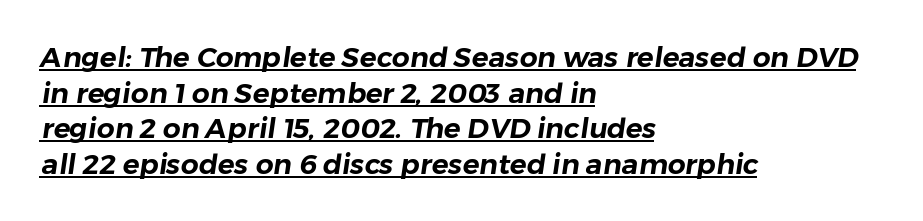
{"serif": "no", "width": "normal", "stroke_contrast": "low", "x_height": "medium", "monospaced": "no", "underline": "yes", "align": "left", "line_spacing": "normal", "line_spacing_ratio": 1.27, "letter_spacing": "normal", "letter_spacing_em": 0.0, "glyph_px": 28}
